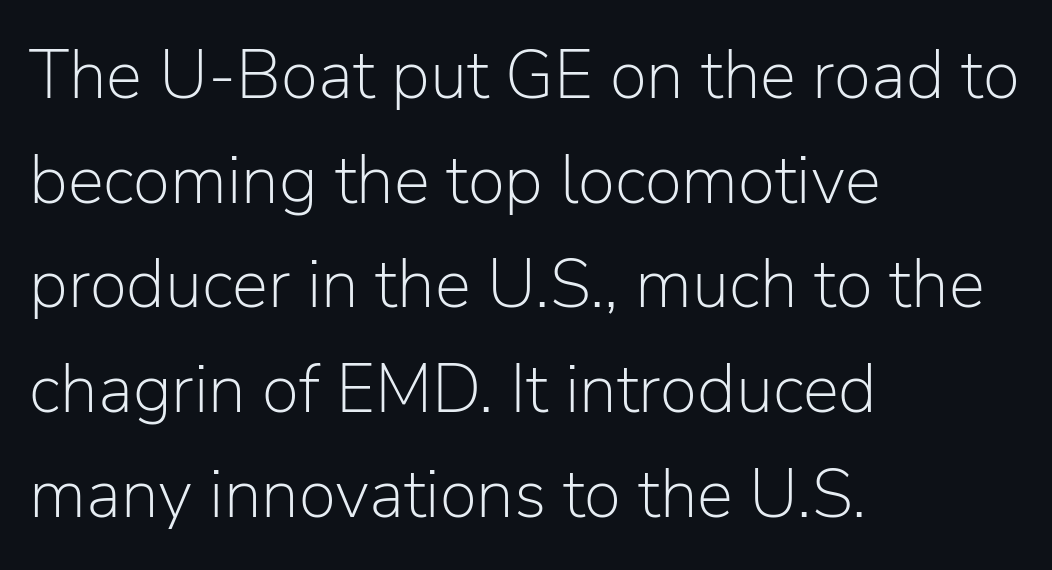
{"serif": "no", "italic": "no", "bold": "no", "weight": "light", "width": "normal", "stroke_contrast": "low", "x_height": "medium", "monospaced": "no", "underline": "no", "align": "left", "line_spacing": "normal", "line_spacing_ratio": 1.54, "letter_spacing": "normal", "letter_spacing_em": 0.0, "glyph_px": 68}
